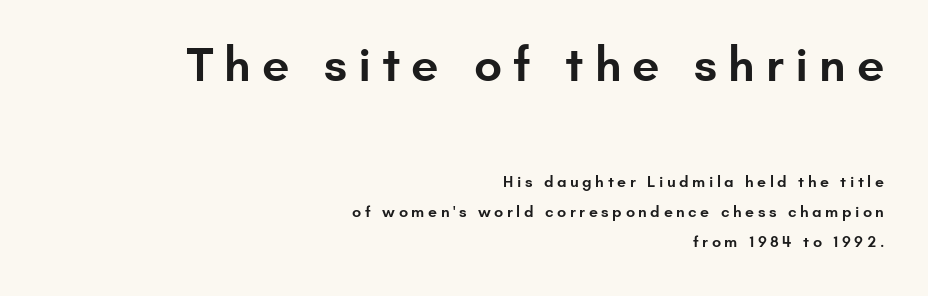
The image shows 49 px semibold sans-serif type, upright; set right-aligned, line spacing 1.88x, unusually wide letter spacing (+0.22 em), not underlined; the first (top) block is 3.06x larger; low stroke contrast and a small x-height.
